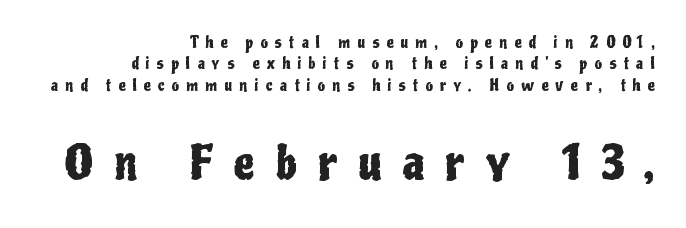
The specimen omits any rule beneath the text block's lines. Grotesque or geometric, the face here clearly has no serifs. The lines in this sample share a right terminus and differ only in where they begin. Style check: upright. The following chunk of copy outweighs the initial chunk in type size. Is the letter spacing exaggerated? Yes — the characters are pushed far apart.
